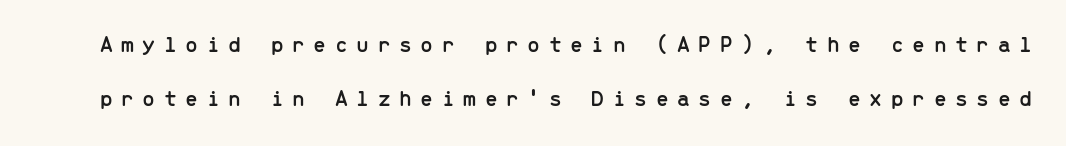
This is roman type, the default non-slanted kind. The lines are spread far apart with generous leading. Clear beneath every line of the passage. Each word looks stretched out because of the extra space between its letters.
